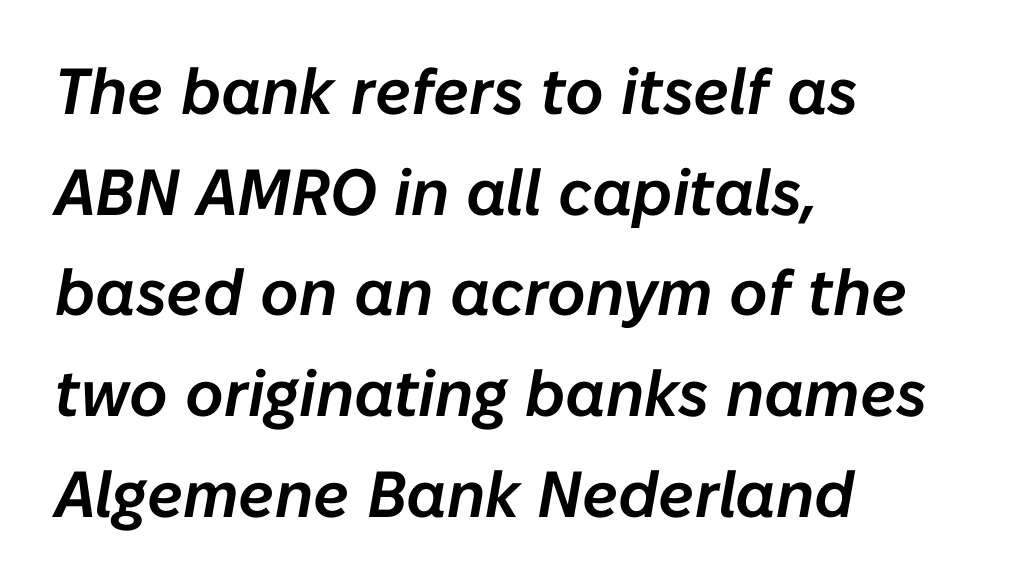
{"italic": "yes", "lean": "right", "slant_degrees": 10, "width": "normal", "stroke_contrast": "low", "x_height": "medium", "monospaced": "no", "underline": "no", "align": "left", "line_spacing": "normal", "line_spacing_ratio": 1.55, "letter_spacing": "normal", "letter_spacing_em": 0.0, "glyph_px": 65}
